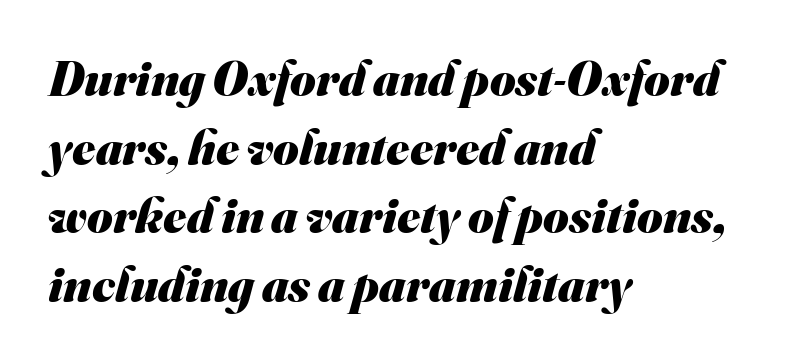
Weight: bold. Plain, unruled lines of type. Does the type have serifs? No, each stem ends abruptly. Nothing unusual about the tracking: characters are spaced as the font intends.
